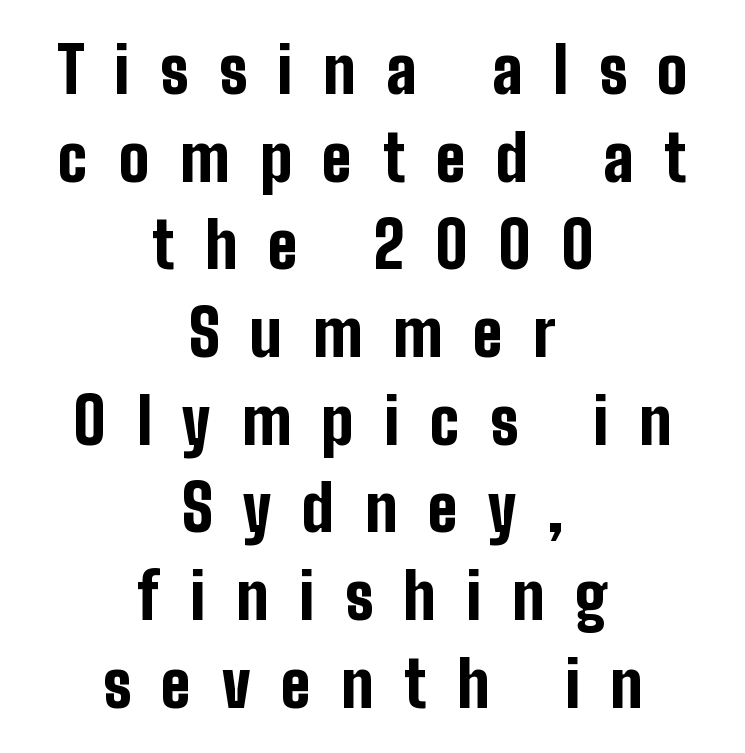
Compared with typical body copy, the letter spacing here is much looser. A typesetter would label this face a sans. Summary of weight: heavy, a full bold. In terms of posture, this sample is upright. The space directly below the letters is spotless.
